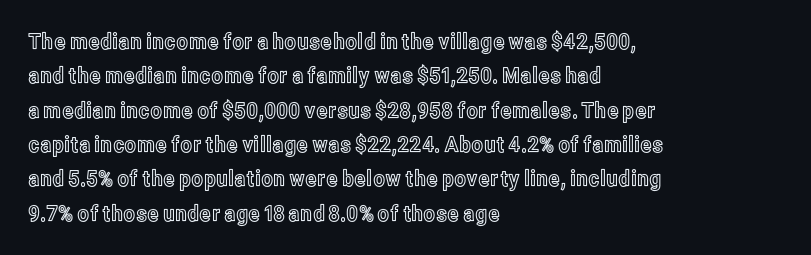
Teacher's note: observe the even left margin — that is flush-left alignment. The passage shown has conventional tracking throughout. It's the straight-up-and-down kind of type. The block of text has a typical density, with ordinary space between rows. The area under the type is left untouched.
